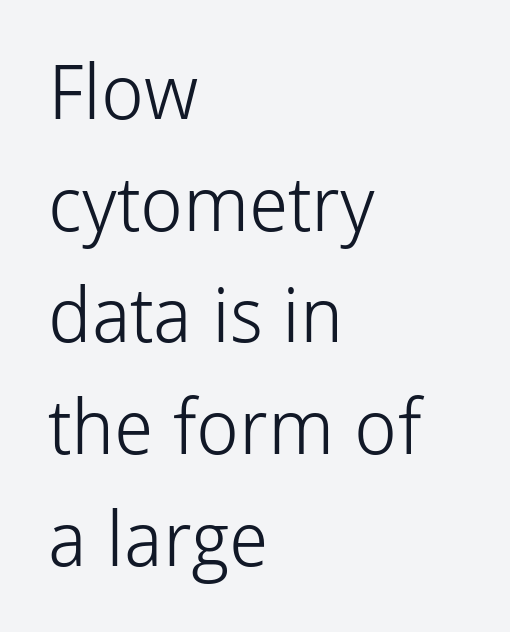
Q: Is the text bold? A: No.
Q: Is the text italic (slanted)? A: No, it is upright.
Q: Is the typeface a serif or a sans-serif typeface? A: Sans-serif.
Q: Is the text underlined? A: No.
Q: How is the paragraph aligned? A: Left-aligned.
Q: Is the spacing between letters normal or unusually wide? A: Normal.
Q: Is the spacing between lines tight, normal or loose? A: Normal.
Q: Width (condensed, normal, or wide)? A: Normal.
Q: Stroke contrast? A: Low.
Q: x-height? A: Medium.
Q: Monospaced? A: No.
